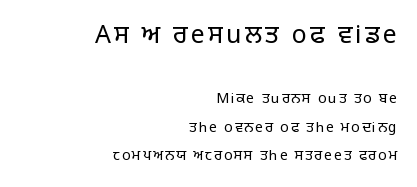
Summary of vertical rhythm: relaxed, with wide interline spacing. Glance below the letters and you will spot only blank space. Which of the two is more prominent by size? The first, at the top. The paragraph shown leans on its right margin. Think standard paragraph weight, or any step lighter than that. Does the lettering tilt? It doesn't — this is upright.
